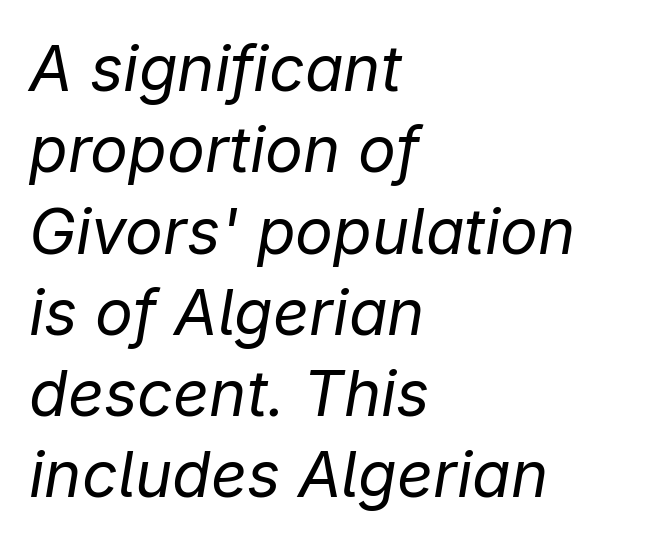
Q: Is the text bold? A: No.
Q: Is the text italic (slanted)? A: Yes, it leans right by about 9 degrees.
Q: Is the text underlined? A: No.
Q: How is the paragraph aligned? A: Left-aligned.
Q: Is the spacing between letters normal or unusually wide? A: Normal.
Q: Is the spacing between lines tight, normal or loose? A: Normal.
Q: Width (condensed, normal, or wide)? A: Normal.
Q: Stroke contrast? A: Low.
Q: x-height? A: Medium.
Q: Monospaced? A: No.
